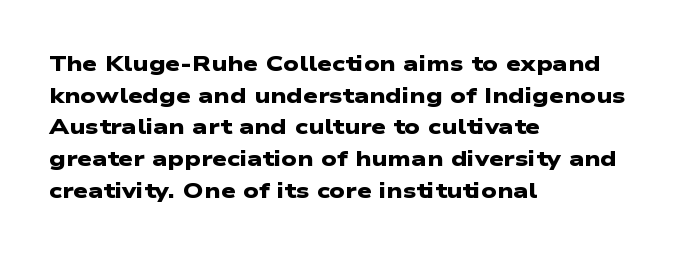
Check the space under the baseline: it is left empty. Typeset ragged right — the left edge is the straight one. Typographic density is high because the face is bold. The rendering keeps characters at their native spacing.
